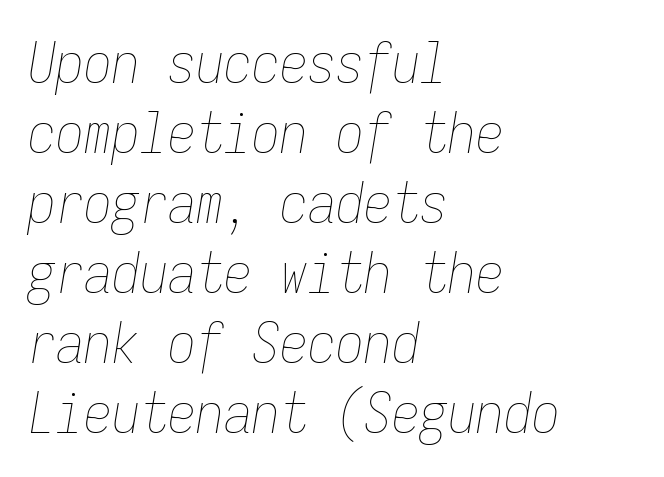
The image shows 56 px thin, condensed type, italic (leaning right), monospaced; set left-aligned, normal line spacing (1.25x), normal letter spacing, not underlined; low stroke contrast and a medium x-height.
